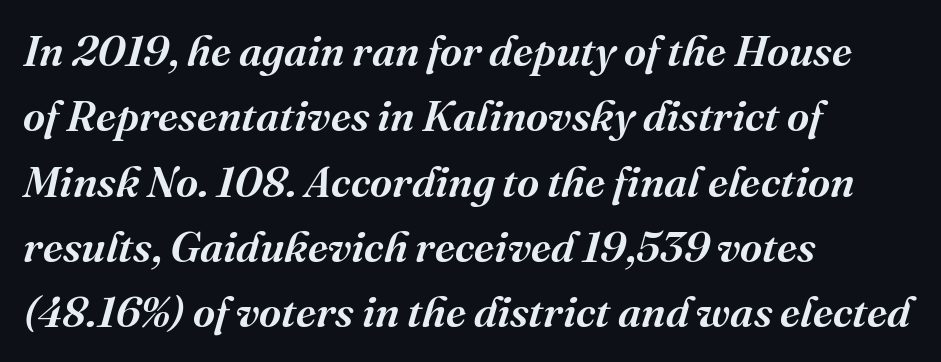
Bare-footed words on every line. Proportional: the letters do not fall into vertical columns. The passage shown is typeset with a serif family. These lines were composed using italics. Strokes here are thickened, but only to semibold level. The lines in this sample share a left origin and differ only in where they stop.
